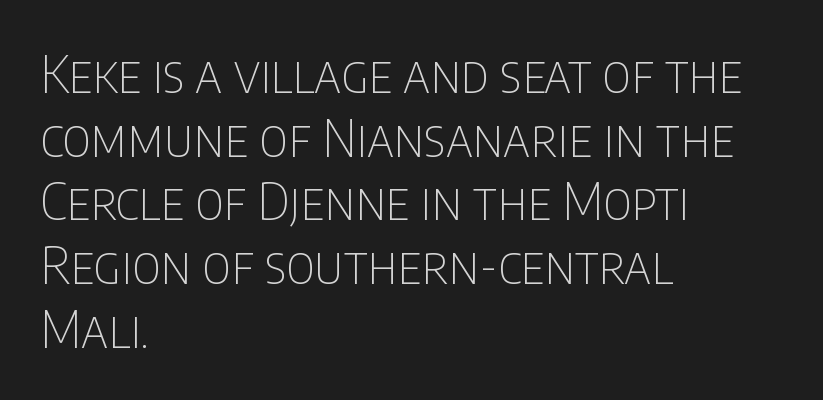
Q: Is the text bold? A: No.
Q: Is the text italic (slanted)? A: No, it is upright.
Q: Is the typeface a serif or a sans-serif typeface? A: Sans-serif.
Q: Is the text underlined? A: No.
Q: How is the paragraph aligned? A: Left-aligned.
Q: Is the spacing between letters normal or unusually wide? A: Normal.
Q: Is the spacing between lines tight, normal or loose? A: Normal.
Q: Width (condensed, normal, or wide)? A: Condensed.
Q: Stroke contrast? A: Low.
Q: x-height? A: Large.
Q: Monospaced? A: No.
